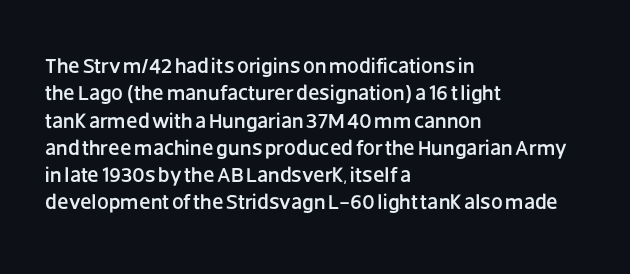
The image shows 21 px text type, upright; set left-aligned, normal line spacing (1.3x), normal letter spacing, not underlined.
